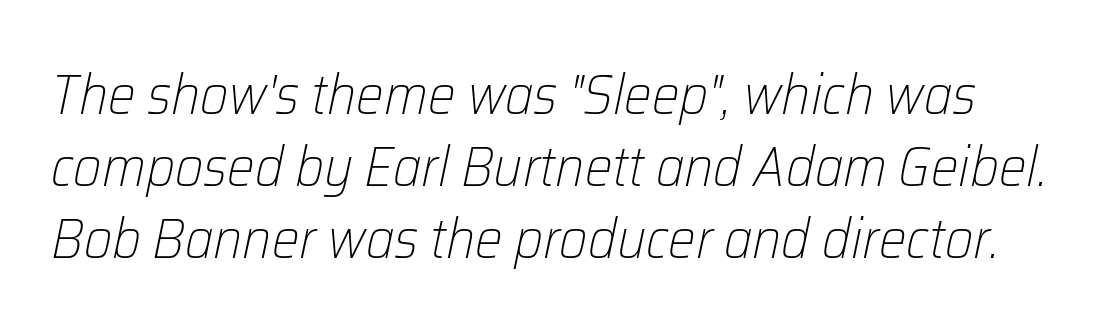
Observe the ordinary spacing: letters are neighbours, not strangers. Only glyphs here, with clear space below each row. The rendering uses natural spacing where letterforms have individual widths. The face used here has a pronounced slope to its letters. Heaviness? Minimal to ordinary, like unemphasized prose. Interline gaps are of average width in this sample.
